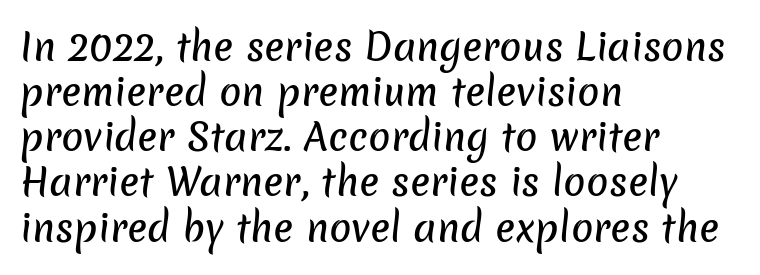
The lines are quadded left. Each letter keeps its own natural width here, so spacing adapts to shape. The rendering keeps characters at their native spacing. Type without underlining.
